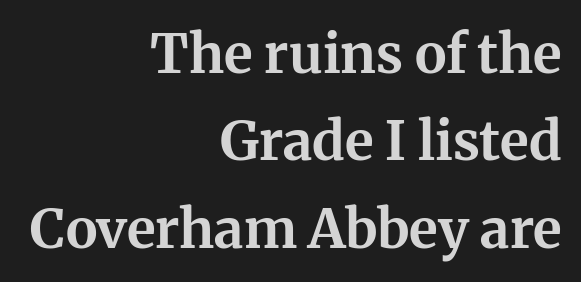
The image shows 54 px bold serif type, upright; set right-aligned, normal line spacing (1.62x), normal letter spacing, not underlined; medium stroke contrast and a medium x-height.
